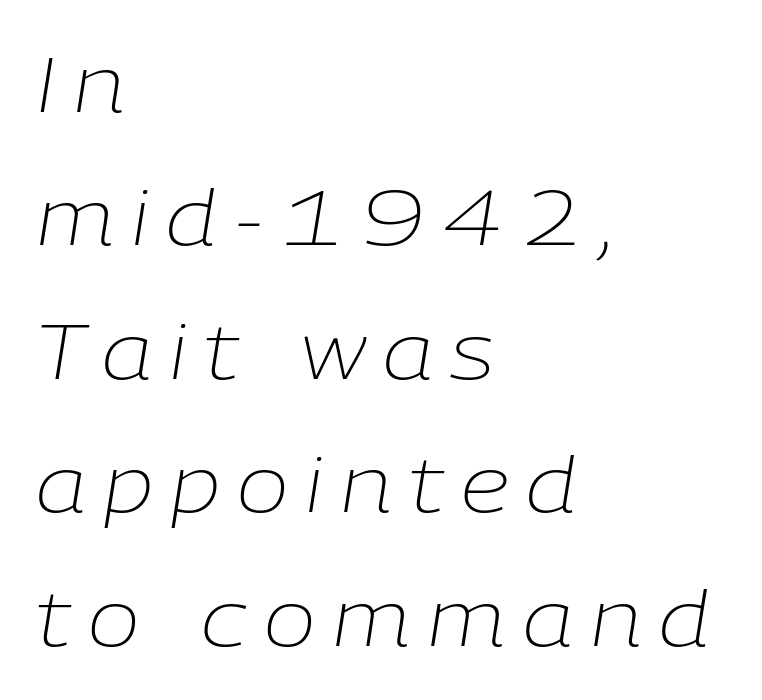
{"italic": "yes", "lean": "right", "slant_degrees": 9, "bold": "no", "weight": "light", "width": "normal", "stroke_contrast": "low", "x_height": "medium", "monospaced": "no", "underline": "no", "align": "left", "line_spacing_ratio": 1.71, "letter_spacing": "wide", "letter_spacing_em": 0.22, "glyph_px": 78}
